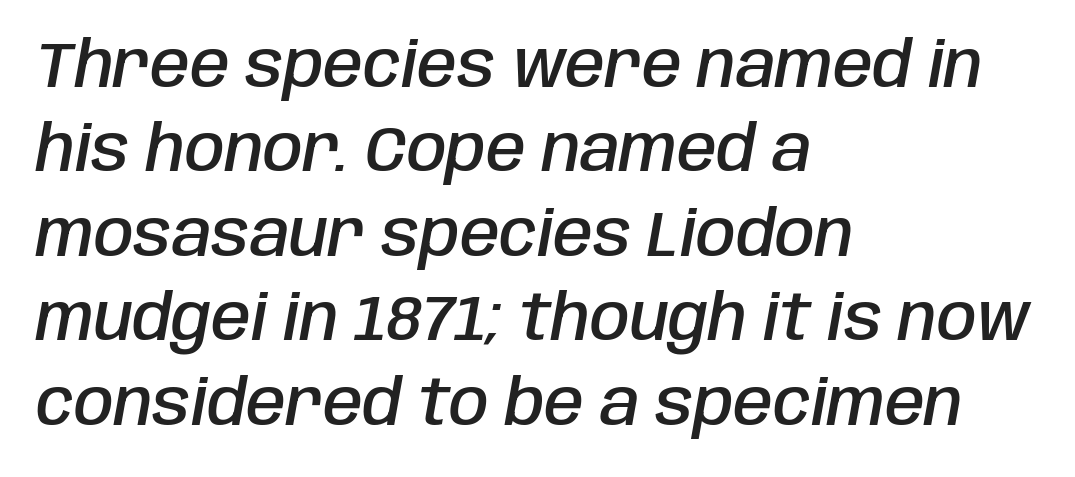
{"italic": "yes", "lean": "right", "slant_degrees": 10, "bold": "semi", "weight": "semibold", "width": "condensed", "stroke_contrast": "low", "x_height": "large", "monospaced": "no", "underline": "no", "align": "left", "line_spacing": "normal", "line_spacing_ratio": 1.32, "letter_spacing": "normal", "letter_spacing_em": 0.0, "glyph_px": 64}
